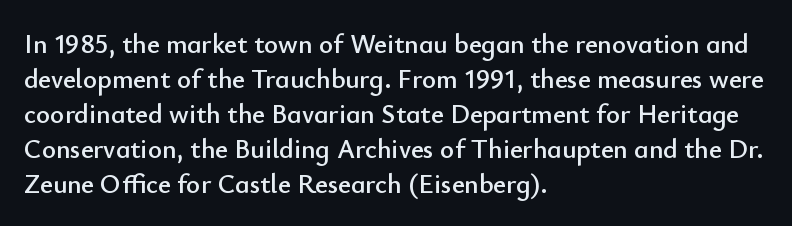
In CSS terms this would be text-align: left. Does the lettering tilt? It doesn't — this is upright. The strip under each line holds only bare page. Each word holds together tightly as a unit, with standard inter-letter gaps. These lines sit exactly where default settings would place them.
